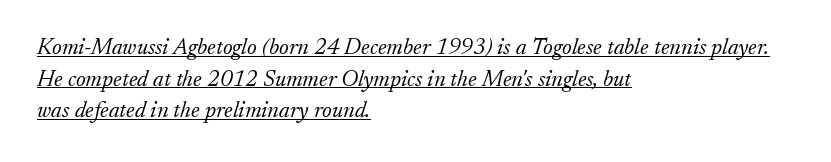
Q: Is the text bold? A: No.
Q: Is the text italic (slanted)? A: Yes, it leans right by about 17 degrees.
Q: Is the text underlined? A: Yes.
Q: How is the paragraph aligned? A: Left-aligned.
Q: Is the spacing between letters normal or unusually wide? A: Normal.
Q: Is the spacing between lines tight, normal or loose? A: Normal.
